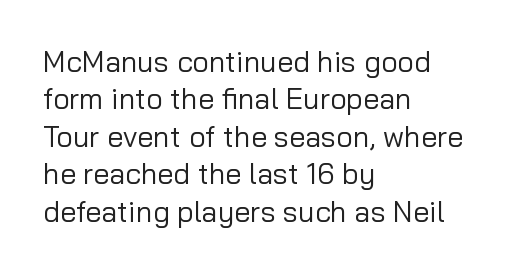
The image shows 29 px regular-weight sans-serif type, upright; set left-aligned, normal line spacing (1.29x), normal letter spacing, not underlined; low stroke contrast and a medium x-height.
